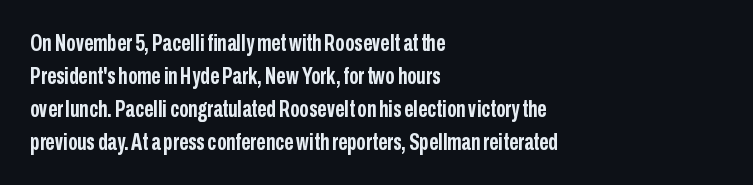
The gaps between neighbouring characters are ordinary and unremarkable. A dark, heavy texture on the line: the type is bold. Leftover space on each line is placed entirely after the last word. Reading down the column, the eye jumps a familiar distance to each next line. This is the regular roman posture of the typeface.
